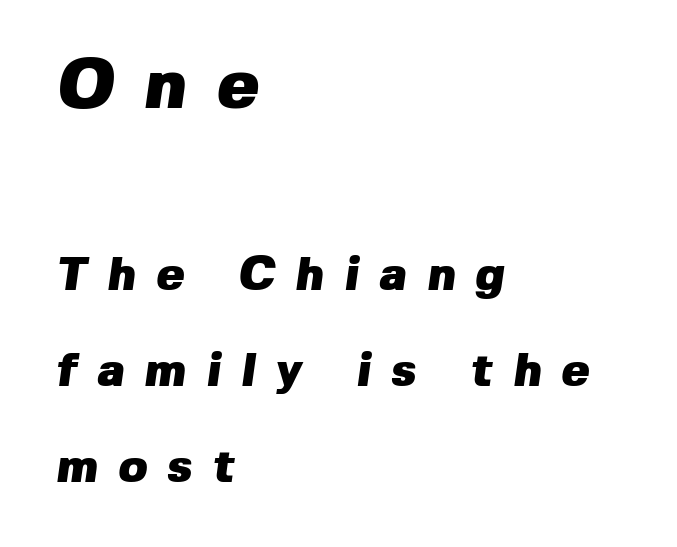
Q: Is the text bold? A: Yes.
Q: Is the typeface a serif or a sans-serif typeface? A: Sans-serif.
Q: Is the text underlined? A: No.
Q: How is the paragraph aligned? A: Left-aligned.
Q: Is the spacing between letters normal or unusually wide? A: Unusually wide.
Q: Is the spacing between lines tight, normal or loose? A: Loose.
Q: Which block of text is set in a larger size, the first (top) or the second (bottom)? A: The first (top) one.
Q: Width (condensed, normal, or wide)? A: Normal.
Q: Stroke contrast? A: Low.
Q: x-height? A: Medium.
Q: Monospaced? A: No.
